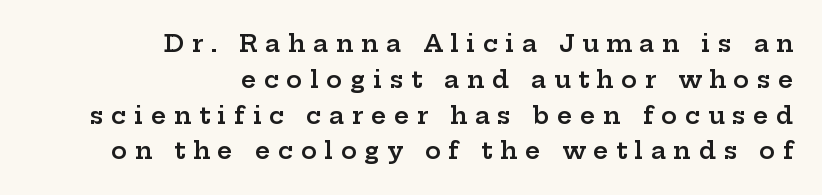
The image shows 24 px text type, upright; set right-aligned, normal line spacing (1.49x), unusually wide letter spacing (+0.31 em), not underlined.
